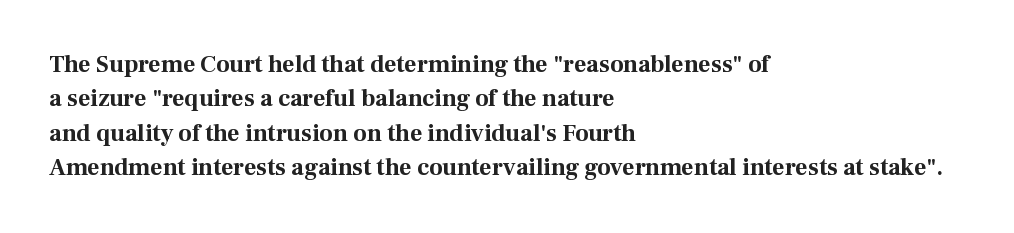
The image shows 24 px bold type, upright; set left-aligned, normal line spacing (1.43x), normal letter spacing, not underlined.
